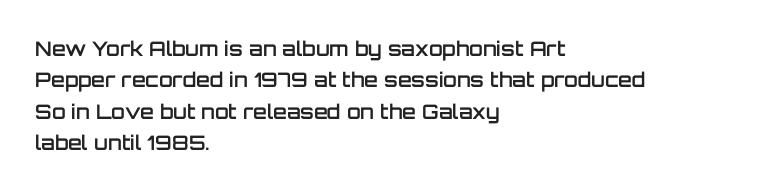
The image shows 20 px text type, upright; set left-aligned, normal line spacing (1.57x), normal letter spacing, not underlined.
